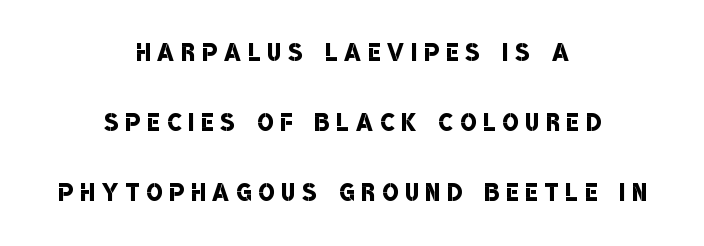
Q: Is the text bold? A: Semi-bold.
Q: Is the typeface a serif or a sans-serif typeface? A: Sans-serif.
Q: Is the text underlined? A: No.
Q: How is the paragraph aligned? A: Centered.
Q: Is the spacing between letters normal or unusually wide? A: Unusually wide.
Q: Is the spacing between lines tight, normal or loose? A: Loose.
Q: Width (condensed, normal, or wide)? A: Condensed.
Q: Stroke contrast? A: Low.
Q: x-height? A: Large.
Q: Monospaced? A: No.
